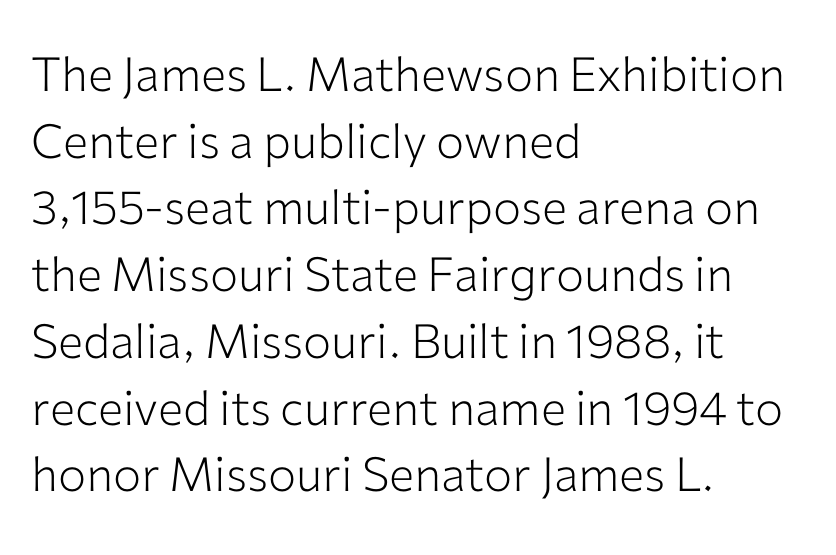
The image shows 47 px light sans-serif type, upright; set left-aligned, normal line spacing (1.42x), normal letter spacing, not underlined; low stroke contrast and a medium x-height.
